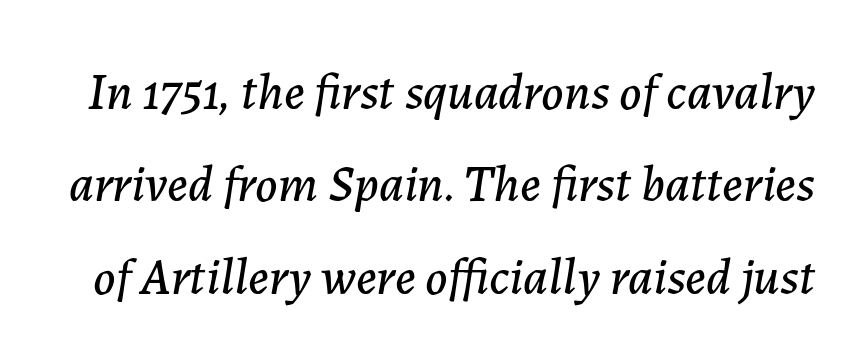
Looks like regular typesetting: each glyph gets only the width it needs. Tracking here is standard; glyphs follow each other at the usual distance. Glance below the letters and you will spot only blank space. The letters are slanted; this is an italic face.
